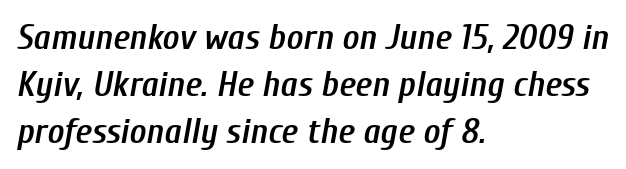
Q: Is the text bold? A: Semi-bold.
Q: Is the text italic (slanted)? A: Yes, it leans right by about 10 degrees.
Q: Is the text underlined? A: No.
Q: How is the paragraph aligned? A: Left-aligned.
Q: Is the spacing between letters normal or unusually wide? A: Normal.
Q: Is the spacing between lines tight, normal or loose? A: Normal.
Q: Width (condensed, normal, or wide)? A: Condensed.
Q: Stroke contrast? A: Low.
Q: x-height? A: Medium.
Q: Monospaced? A: No.
